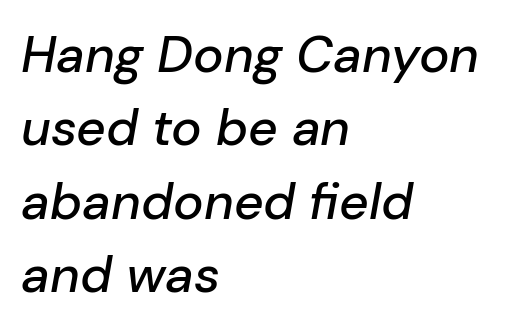
The image shows 51 px text type, italic (leaning right); set left-aligned, normal line spacing (1.44x), normal letter spacing, not underlined; low stroke contrast and a medium x-height.
